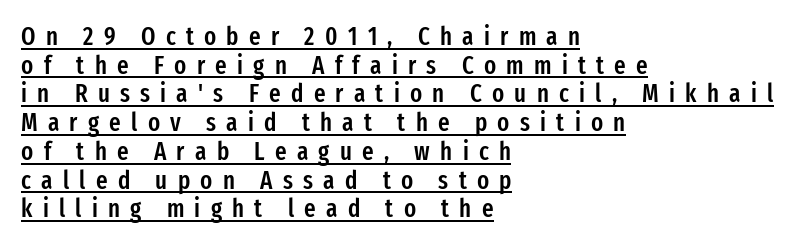
This rendering uses left alignment, leaving the right contour irregular. Ordinary non-slanted type is in use. The strokes are fattened partway — semibold, not bold. What's the leading like? Squeezed, with rows nearly overlapping.
